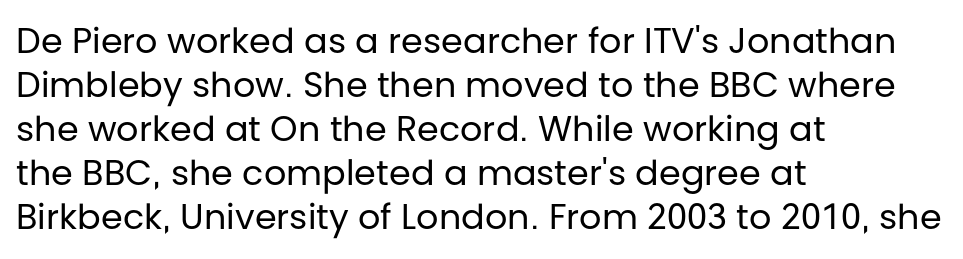
How would I describe the line gaps? Plain and ordinary. Notice how the stems are strictly vertical — no italics here. The rendering anchors every line to the left-hand side. Standard letterfit; no display-style spreading of the glyphs. The cut favours lightness, reaching ordinary text weight at its darkest. Clear beneath every line of the passage.
